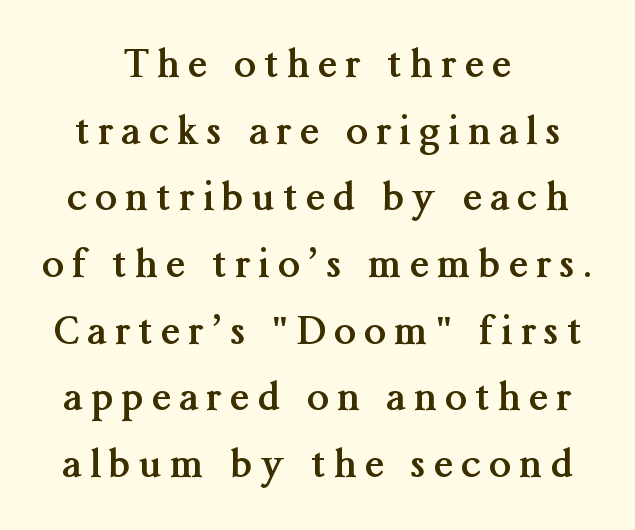
The image shows 39 px semibold serif type, upright; set centered, line spacing 1.71x, unusually wide letter spacing (+0.22 em), not underlined; medium stroke contrast and a medium x-height.
